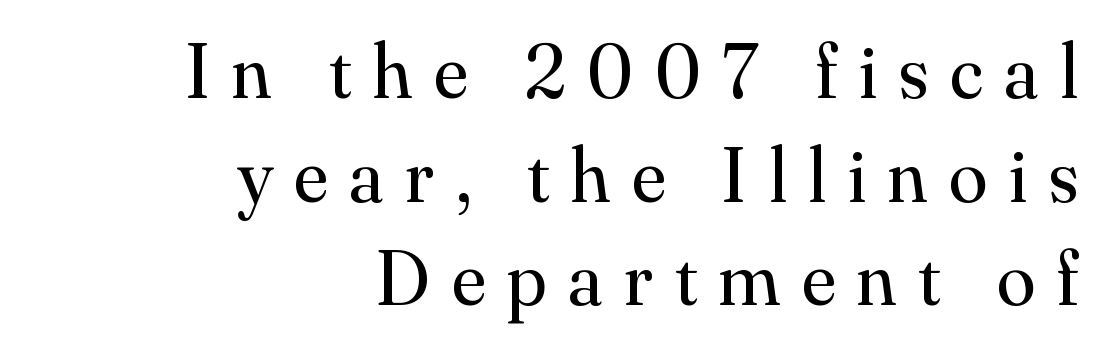
It's the straight-up-and-down kind of type. Varying glyph widths throughout — classic text-font behaviour. Whoever set this chose a conventional vertical rhythm. Stems here are at most as thick as an everyday book face.
